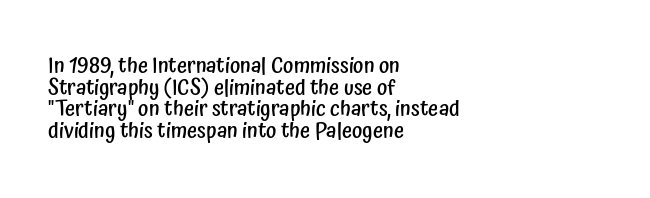
Q: Is the text bold? A: Semi-bold.
Q: Is the text italic (slanted)? A: No, it is upright.
Q: Is the text underlined? A: No.
Q: How is the paragraph aligned? A: Left-aligned.
Q: Is the spacing between letters normal or unusually wide? A: Normal.
Q: Is the spacing between lines tight, normal or loose? A: Tight.
